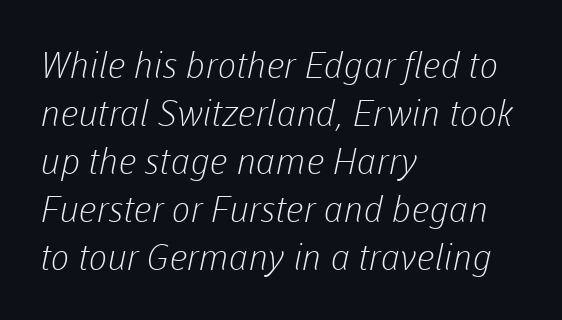
The type family on display is of the sans-serif kind. A typesetter would call this zero additional tracking. Character widths vary here, with narrow letters taking less room than wide ones. Weight: not bold — regular or lighter. What's the leading like? Ordinary, nothing unusual.
